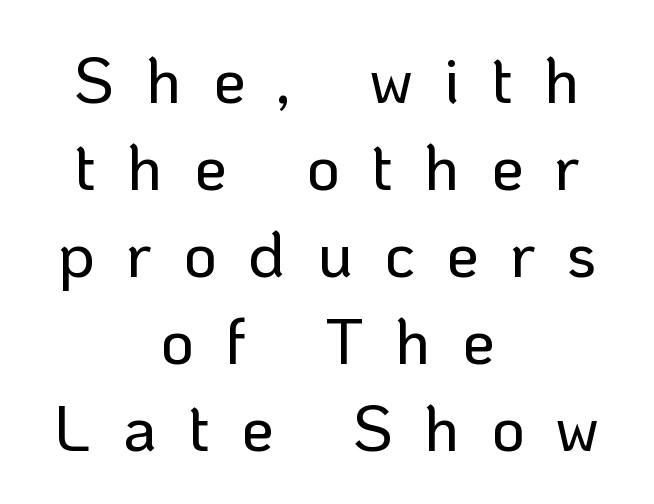
You can tell it's not italic because the verticals are truly vertical. Horizontally, the lines are justified to the midpoint only. You could only call the tracking loose — the letters float apart. Classification — sans serif.
